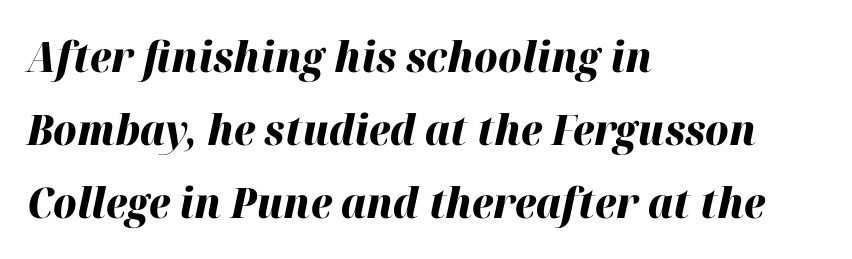
The image shows 42 px heavy type, italic (leaning right); set left-aligned, line spacing 1.74x, normal letter spacing, not underlined; high stroke contrast and a medium x-height.
